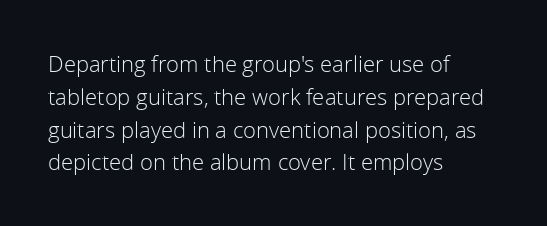
Q: Is the text bold? A: No.
Q: Is the text italic (slanted)? A: No, it is upright.
Q: Is the text underlined? A: No.
Q: How is the paragraph aligned? A: Left-aligned.
Q: Is the spacing between letters normal or unusually wide? A: Normal.
Q: Is the spacing between lines tight, normal or loose? A: Normal.
